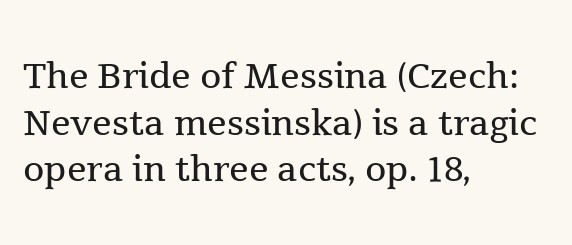
Note the varied advance widths — an 'i' is clearly narrower than an 'm'. Tracking value appears to be zero — textbook default spacing. Is this a sans? No — the strokes have serifs. The space directly below the letters is spotless.
